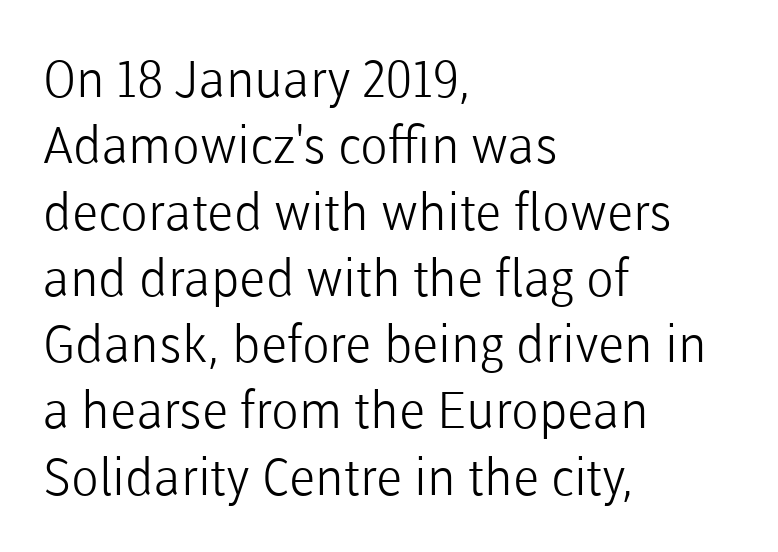
Where is the straight margin? On the left. Ordinary non-slanted type is in use. The weight tops out at a normal text grade. Does the leading feel generous? No, just average. Is the letter spacing exaggerated? No — it looks like the ordinary default.
